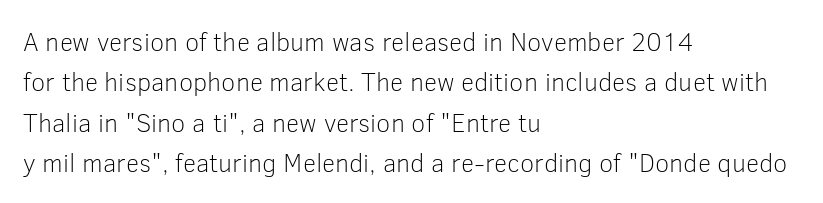
Check the space under the baseline: it is left empty. The type sits square on the baseline with zero lean. Line spacing here is normal. Casual observation: everything's shoved over to the left. Honestly, the letter spacing is just normal — you wouldn't notice it.
